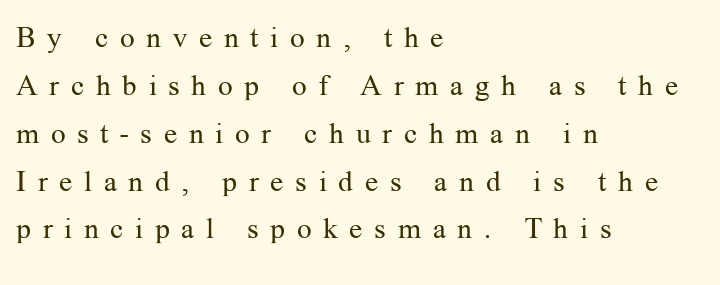
Q: Is the text bold? A: No.
Q: Is the text italic (slanted)? A: No, it is upright.
Q: Is the typeface a serif or a sans-serif typeface? A: Serif.
Q: Is the text underlined? A: No.
Q: How is the paragraph aligned? A: Left-aligned.
Q: Is the spacing between letters normal or unusually wide? A: Unusually wide.
Q: Is the spacing between lines tight, normal or loose? A: Normal.
Q: Width (condensed, normal, or wide)? A: Normal.
Q: Stroke contrast? A: Medium.
Q: x-height? A: Medium.
Q: Monospaced? A: No.
